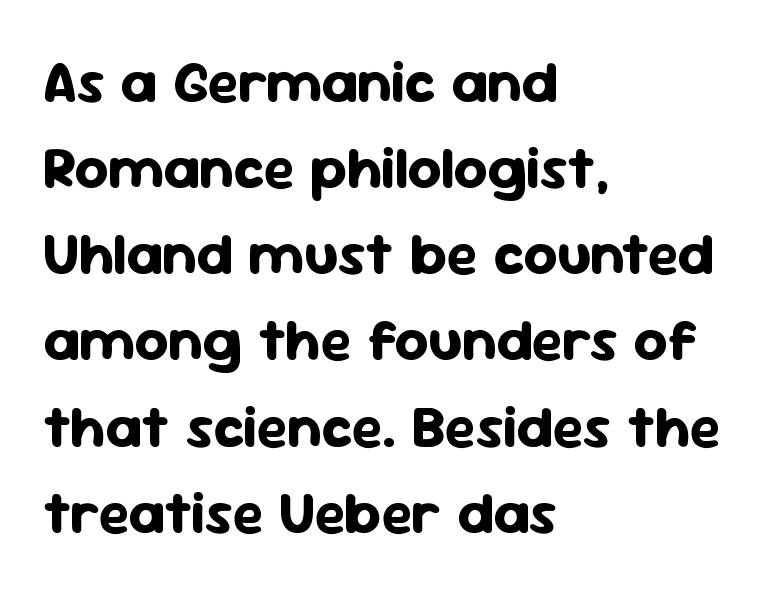
Between one letter and the next there's only the usual sliver of space. Reading down the block, your eye returns to a fixed left position each line. The letters advance in unequal steps, a hallmark of proportional type. The characters display no serif detailing; their extremities are plain. Leading matches the norm, producing a regular column.
